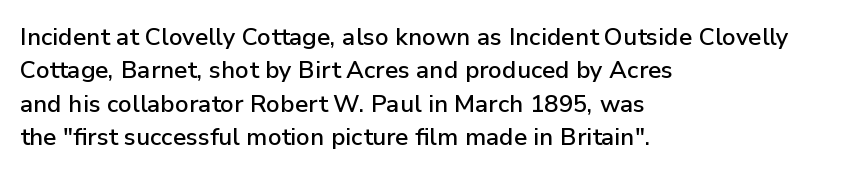
The image shows 24 px text type, upright; set left-aligned, normal line spacing (1.39x), normal letter spacing, not underlined.
